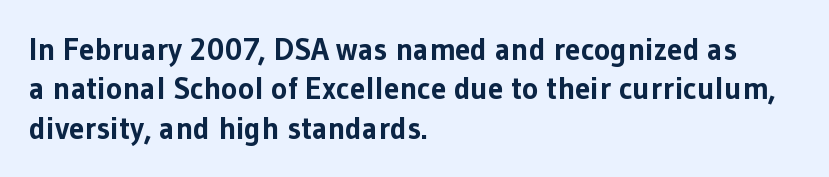
Q: Is the text bold? A: Yes.
Q: Is the text italic (slanted)? A: No, it is upright.
Q: Is the typeface a serif or a sans-serif typeface? A: Sans-serif.
Q: Is the text underlined? A: No.
Q: How is the paragraph aligned? A: Left-aligned.
Q: Is the spacing between letters normal or unusually wide? A: Normal.
Q: Is the spacing between lines tight, normal or loose? A: Normal.
Q: Width (condensed, normal, or wide)? A: Normal.
Q: Stroke contrast? A: Low.
Q: x-height? A: Medium.
Q: Monospaced? A: No.
